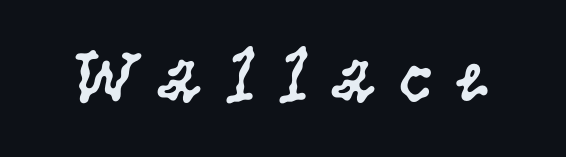
Q: Is the text bold? A: No.
Q: Is the typeface a serif or a sans-serif typeface? A: Serif.
Q: Is the text underlined? A: No.
Q: Is the spacing between letters normal or unusually wide? A: Unusually wide.
Q: Width (condensed, normal, or wide)? A: Condensed.
Q: Stroke contrast? A: Low.
Q: x-height? A: Large.
Q: Monospaced? A: No.
